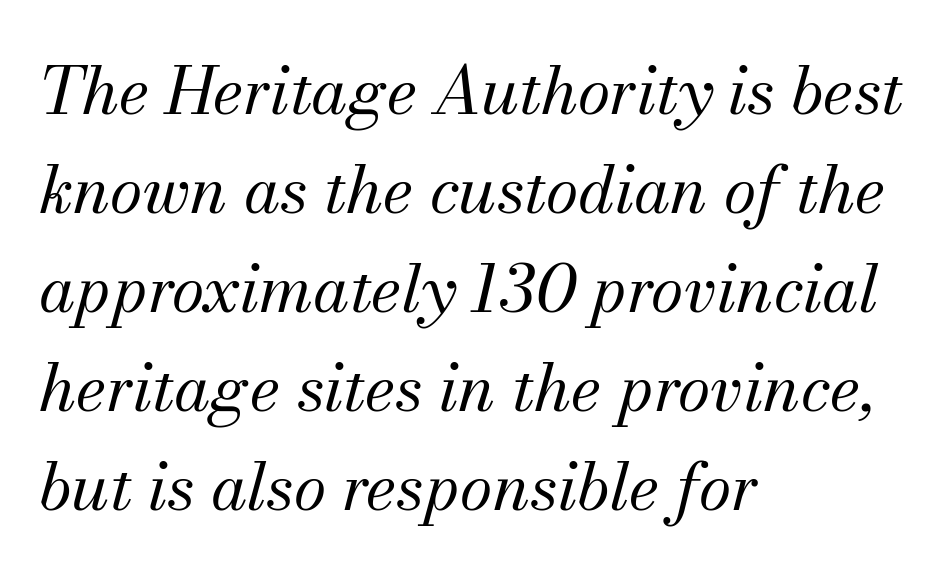
Here the designer chose a conventional face with non-uniform glyph widths. Small tapered or slab feet sit at the stroke ends, so this counts as serif. Each word holds together tightly as a unit, with standard inter-letter gaps. Nobody drew a line under any word here. Designer's note — italics engaged. The rendering anchors every line to the left-hand side.
